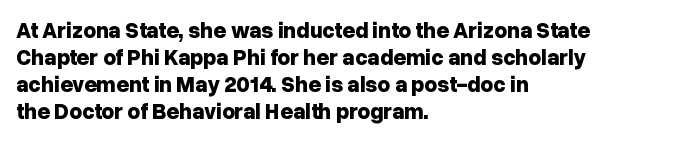
The image shows 22 px bold type, upright; set left-aligned, line spacing 1.22x, normal letter spacing, not underlined.
